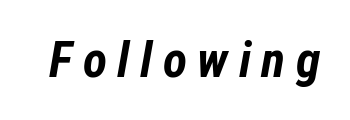
This sample uses expanded letter spacing, leaving extra air between glyphs. Weight: bold. There's an unmistakable incline to the writing here. Words float on clear page, feet unadorned. Think of a printed novel: that variable character pitch is what you see here.
